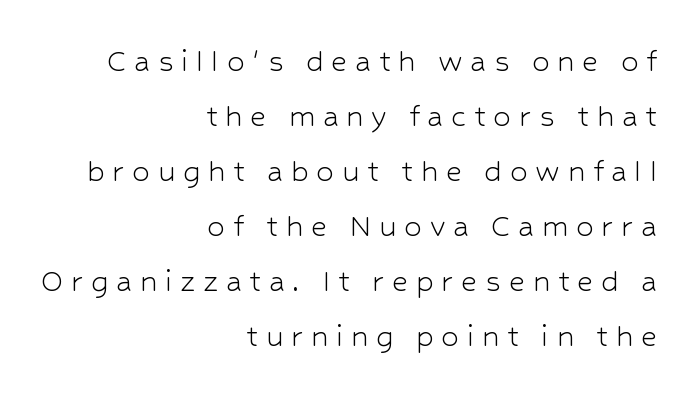
The image shows 35 px light sans-serif type, upright; set right-aligned, normal line spacing (1.57x), unusually wide letter spacing (+0.22 em), not underlined; low stroke contrast and a medium x-height.
